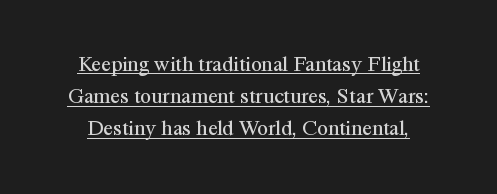
{"italic": "no", "bold": "no", "underline": "yes", "line_spacing": "normal", "line_spacing_ratio": 1.46, "letter_spacing": "normal", "letter_spacing_em": 0.0, "glyph_px": 22}
